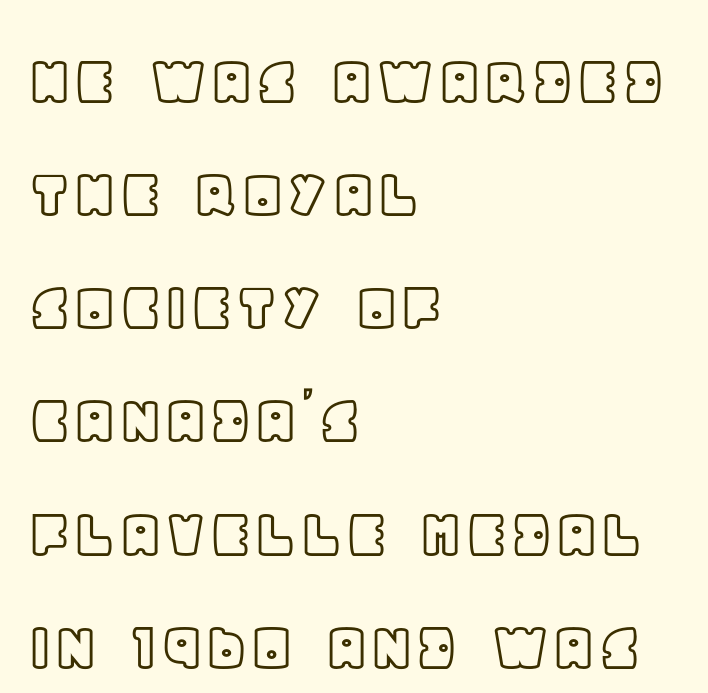
One-word summary of the alignment: left. The leading is moderate, giving the passage an even texture. Default kerning and tracking; the words read as compact shapes. Designer's note — italics off, roman on. Underline: absent. The rendering uses natural spacing where letterforms have individual widths.
